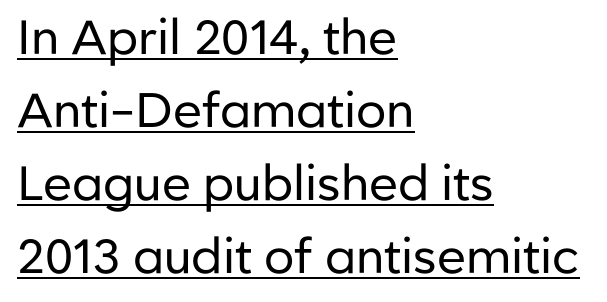
The image shows 48 px regular-weight sans-serif type, upright; set left-aligned, normal line spacing (1.52x), normal letter spacing, underlined; low stroke contrast and a medium x-height.
